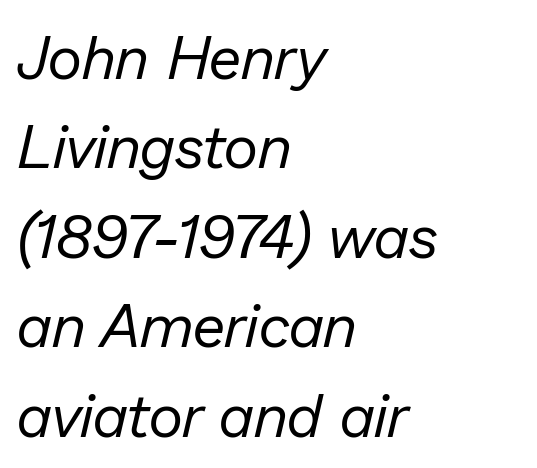
Q: Is the text bold? A: No.
Q: Is the text italic (slanted)? A: Yes, it leans right by about 13 degrees.
Q: Is the text underlined? A: No.
Q: How is the paragraph aligned? A: Left-aligned.
Q: Is the spacing between letters normal or unusually wide? A: Normal.
Q: Is the spacing between lines tight, normal or loose? A: Normal.
Q: Width (condensed, normal, or wide)? A: Normal.
Q: Stroke contrast? A: Low.
Q: x-height? A: Medium.
Q: Monospaced? A: No.
